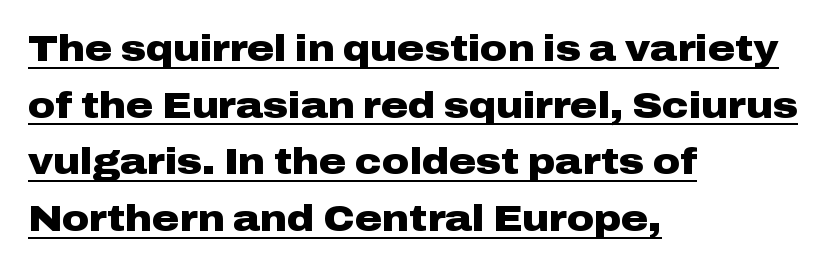
The image shows 37 px heavy, wide sans-serif type, upright; set left-aligned, normal line spacing (1.53x), normal letter spacing, underlined; low stroke contrast and a medium x-height.
